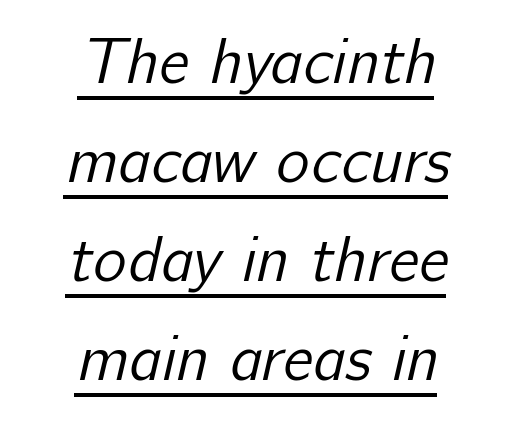
Q: Is the text bold? A: No.
Q: Is the typeface a serif or a sans-serif typeface? A: Sans-serif.
Q: Is the text underlined? A: Yes.
Q: How is the paragraph aligned? A: Centered.
Q: Is the spacing between letters normal or unusually wide? A: Normal.
Q: Is the spacing between lines tight, normal or loose? A: Normal.
Q: Width (condensed, normal, or wide)? A: Normal.
Q: Stroke contrast? A: Low.
Q: x-height? A: Medium.
Q: Monospaced? A: No.
